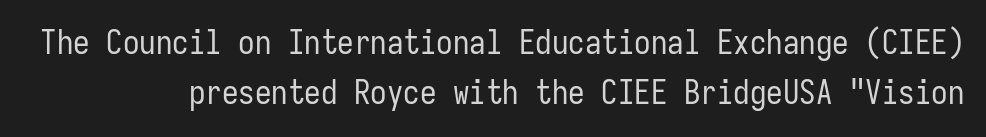
Q: Is the text bold? A: No.
Q: Is the text italic (slanted)? A: No, it is upright.
Q: Is the typeface a serif or a sans-serif typeface? A: Sans-serif.
Q: Is the text underlined? A: No.
Q: Is the spacing between letters normal or unusually wide? A: Normal.
Q: Is the spacing between lines tight, normal or loose? A: Normal.
Q: Width (condensed, normal, or wide)? A: Condensed.
Q: Stroke contrast? A: Low.
Q: x-height? A: Medium.
Q: Monospaced? A: Yes.
